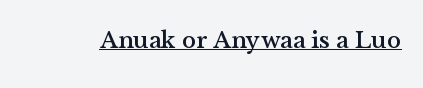
{"italic": "no", "underline": "yes", "letter_spacing": "normal", "letter_spacing_em": 0.0, "glyph_px": 24}
